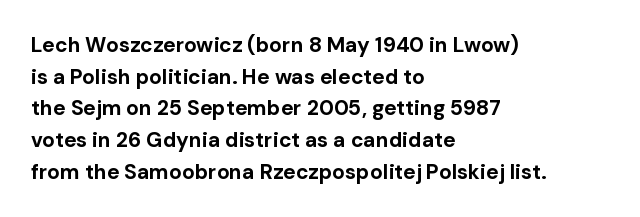
{"italic": "no", "bold": "yes", "underline": "no", "align": "left", "line_spacing": "normal", "line_spacing_ratio": 1.51, "letter_spacing": "normal", "letter_spacing_em": 0.0, "glyph_px": 21}
